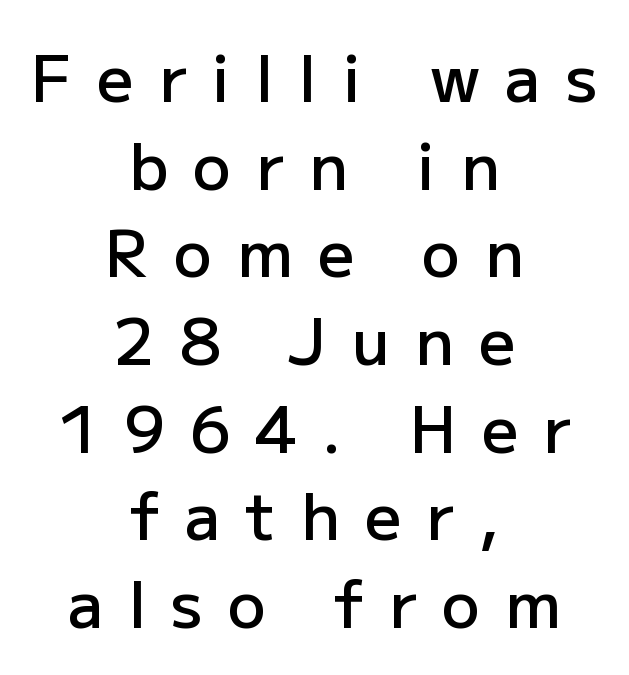
The image shows 64 px semibold sans-serif type, upright; set centered, normal line spacing (1.37x), unusually wide letter spacing (+0.39 em), not underlined; low stroke contrast and a medium x-height.
